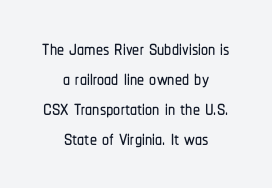
The image shows 28 px condensed sans-serif type, upright; set centered, tight line spacing (1.07x), normal letter spacing, not underlined; low stroke contrast and a medium x-height.
